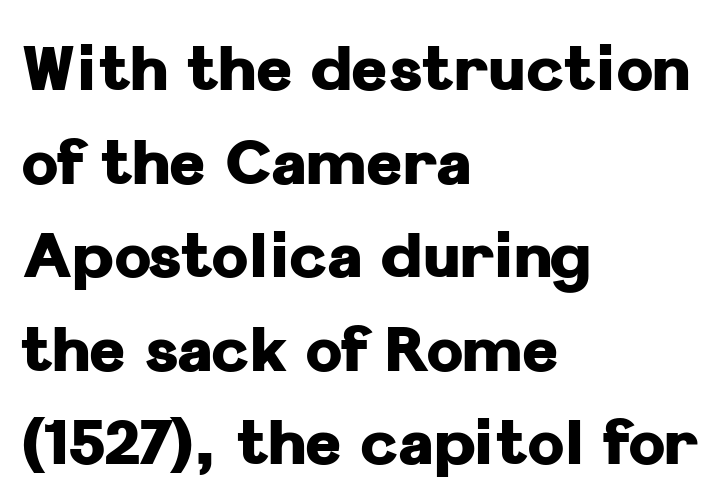
Q: Is the text bold? A: Yes.
Q: Is the text italic (slanted)? A: No, it is upright.
Q: Is the typeface a serif or a sans-serif typeface? A: Sans-serif.
Q: Is the text underlined? A: No.
Q: How is the paragraph aligned? A: Left-aligned.
Q: Is the spacing between letters normal or unusually wide? A: Normal.
Q: Is the spacing between lines tight, normal or loose? A: Normal.
Q: Width (condensed, normal, or wide)? A: Normal.
Q: Stroke contrast? A: Low.
Q: x-height? A: Medium.
Q: Monospaced? A: No.
